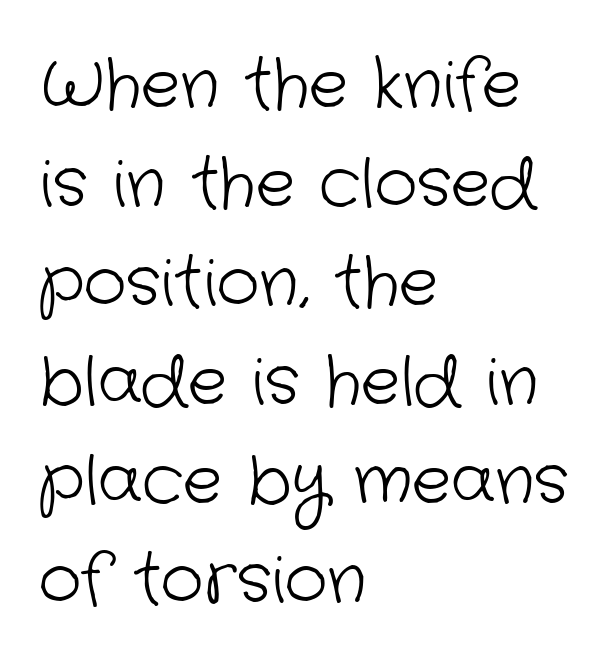
{"serif": "no", "bold": "no", "weight": "light", "width": "normal", "stroke_contrast": "low", "x_height": "medium", "monospaced": "no", "underline": "no", "align": "left", "line_spacing": "normal", "line_spacing_ratio": 1.5, "letter_spacing": "normal", "letter_spacing_em": 0.0, "glyph_px": 66}
